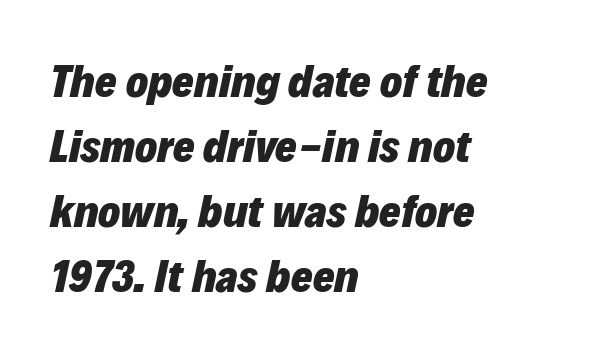
The image shows 46 px heavy type, italic (leaning right); set left-aligned, normal line spacing (1.41x), normal letter spacing, not underlined; low stroke contrast and a medium x-height.
